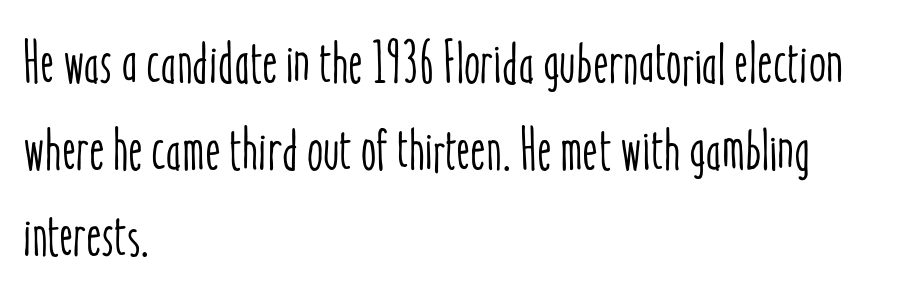
Q: Is the text italic (slanted)? A: No, it is upright.
Q: Is the text underlined? A: No.
Q: How is the paragraph aligned? A: Left-aligned.
Q: Is the spacing between letters normal or unusually wide? A: Normal.
Q: Is the spacing between lines tight, normal or loose? A: Normal.
Q: Width (condensed, normal, or wide)? A: Condensed.
Q: Stroke contrast? A: Low.
Q: x-height? A: Medium.
Q: Monospaced? A: No.
